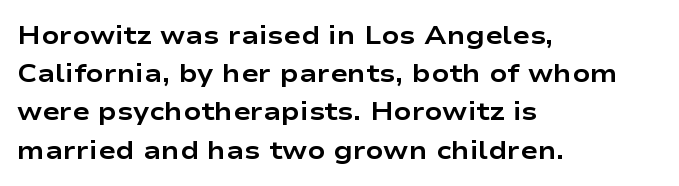
One glance says typical: line gaps are just what's usual. Students, note that the glyphs here touch the page at normal intervals. When letters stand straight like this, we call the style roman or upright. The string is rendered with underlining switched off. Casual observation: everything's shoved over to the left.
